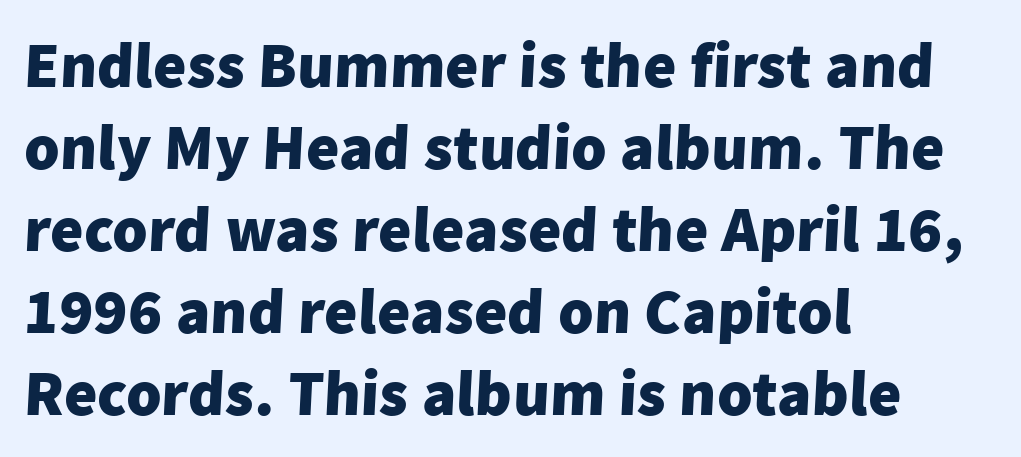
The image shows 64 px heavy sans-serif type; set left-aligned, normal line spacing (1.28x), normal letter spacing, not underlined; low stroke contrast and a medium x-height.
